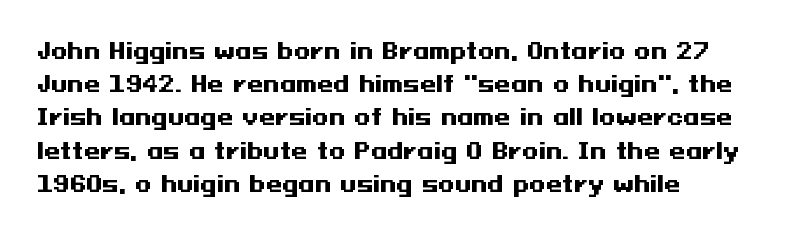
The font is running at its bold setting. Letters rest on an invisible, unmarked baseline. Students, note that the glyphs here touch the page at normal intervals. The rendering anchors every line to the left-hand side.
